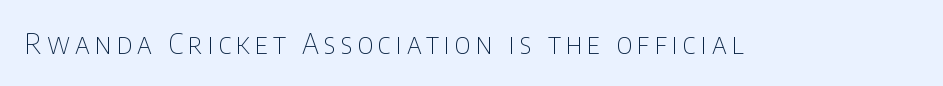
Q: Is the text bold? A: No.
Q: Is the text italic (slanted)? A: No, it is upright.
Q: Is the typeface a serif or a sans-serif typeface? A: Sans-serif.
Q: Is the text underlined? A: No.
Q: Width (condensed, normal, or wide)? A: Condensed.
Q: Stroke contrast? A: Low.
Q: x-height? A: Large.
Q: Monospaced? A: No.
